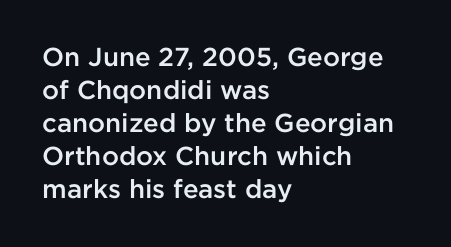
The space beneath each line is pristine and unruled. Notice how the stems are strictly vertical — no italics here. Weight: semibold (demi). Is the letter spacing exaggerated? No — it looks like the ordinary default. The line-height multiplier appears to be the usual default. Short and long lines alike share a common starting point at left.
